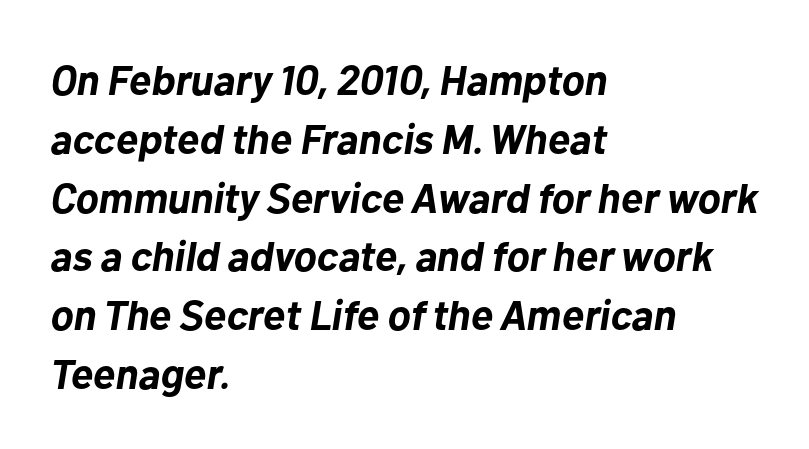
The space directly below the letters is spotless. The vertical gap from one line to the next is medium. This sample uses plain, unmodified letter spacing. I'd describe the lettering as bold — thick and assertive.
